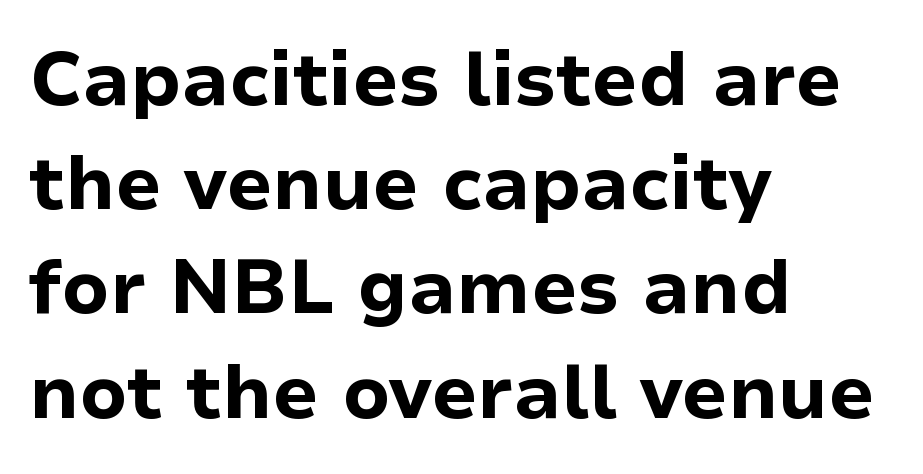
The image shows 75 px bold sans-serif type, upright; set left-aligned, normal line spacing (1.39x), normal letter spacing, not underlined; low stroke contrast and a medium x-height.
